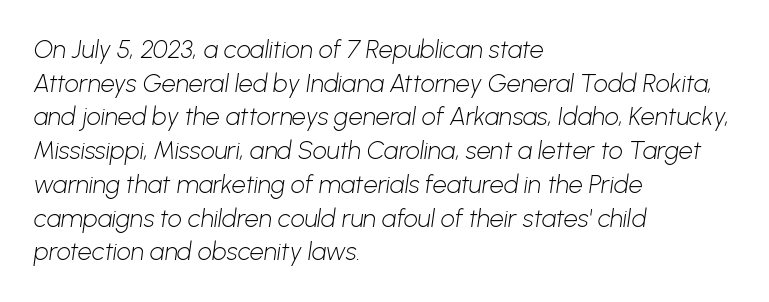
This reads as an unemphasized weight, regular at the heaviest. Honestly, the row spacing looks completely unremarkable. The paragraph shown leans on its left margin. The passage shown has conventional tracking throughout. Descenders hang freely into open space.
